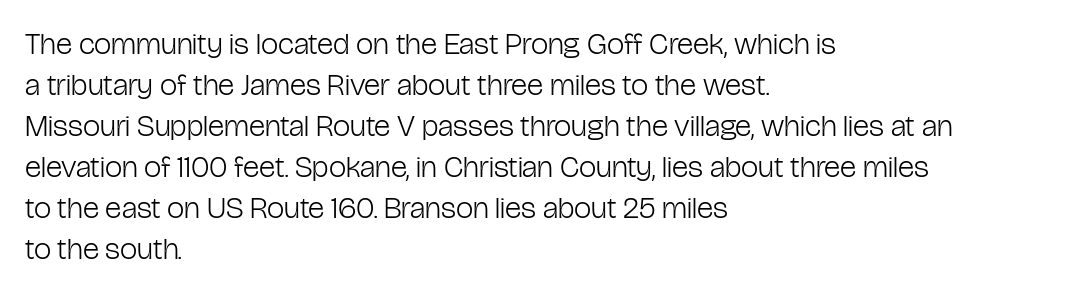
{"serif": "no", "italic": "no", "bold": "no", "weight": "light", "width": "condensed", "stroke_contrast": "low", "x_height": "medium", "monospaced": "no", "underline": "no", "align": "left", "line_spacing": "normal", "line_spacing_ratio": 1.32, "letter_spacing": "normal", "letter_spacing_em": 0.0, "glyph_px": 31}
